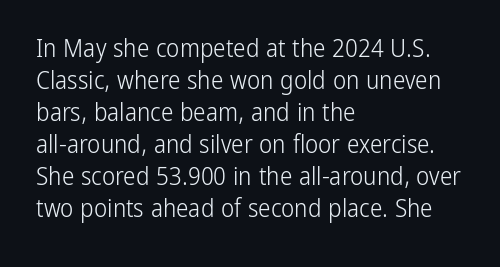
{"italic": "no", "bold": "no", "underline": "no", "align": "left", "line_spacing": "normal", "line_spacing_ratio": 1.28, "letter_spacing": "normal", "letter_spacing_em": 0.0, "glyph_px": 25}
